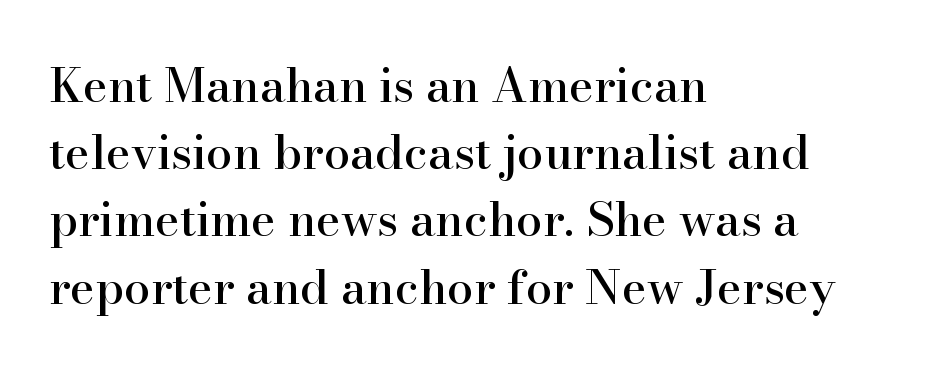
Serif or sans? Serif — the stroke terminals have little feet. A typesetter would call this leading conventional body-copy spacing. The tracking reads as untouched default to a designer's eye. The rendering uses natural spacing where letterforms have individual widths. You can tell it's not italic because the verticals are truly vertical. The setting favours the left margin, as ordinary paragraphs usually do.
